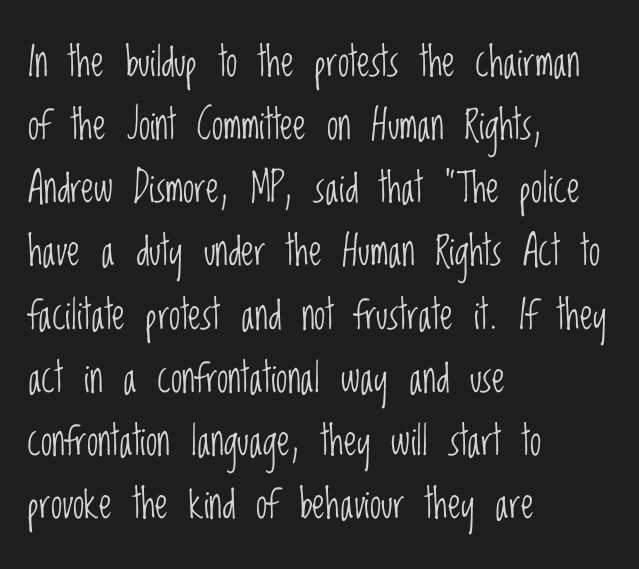
You can tell from the bare stems that sans-serif type was used. These lines are rendered in a variable-pitch font. Honestly, there is no underline to notice here at all. Vertical stems look standard width or narrower in stroke. You can tell it's not italic because the verticals are truly vertical. If you drew a ruler down the left edge, every line would touch it.
